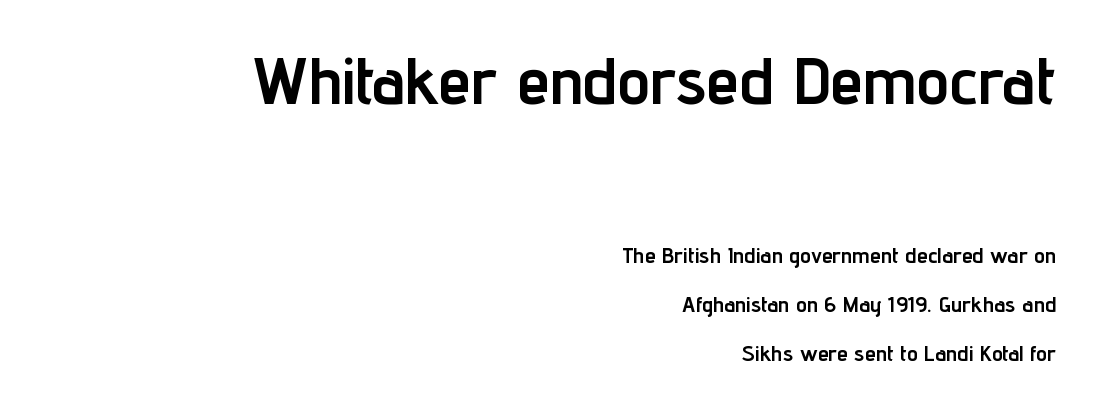
The image shows 66 px semibold, condensed sans-serif type, upright; set right-aligned, loose line spacing (2.24x), normal letter spacing, not underlined; the first (top) block is 3.0x larger; low stroke contrast and a medium x-height.
